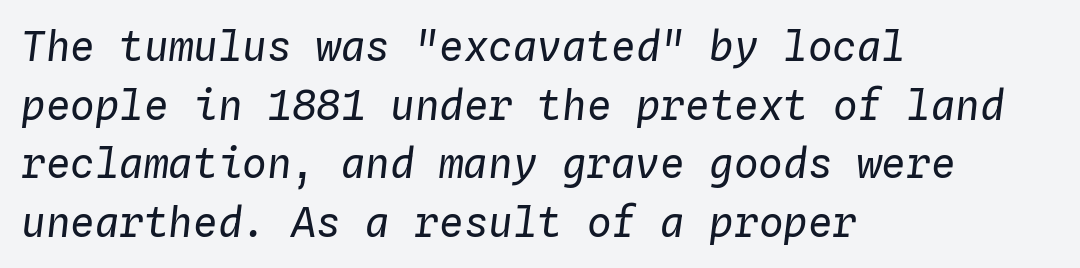
Q: Is the text bold? A: No.
Q: Is the text italic (slanted)? A: Yes, it leans right by about 4 degrees.
Q: Is the text underlined? A: No.
Q: How is the paragraph aligned? A: Left-aligned.
Q: Is the spacing between letters normal or unusually wide? A: Normal.
Q: Is the spacing between lines tight, normal or loose? A: Normal.
Q: Width (condensed, normal, or wide)? A: Normal.
Q: Stroke contrast? A: Low.
Q: x-height? A: Medium.
Q: Monospaced? A: Yes.
